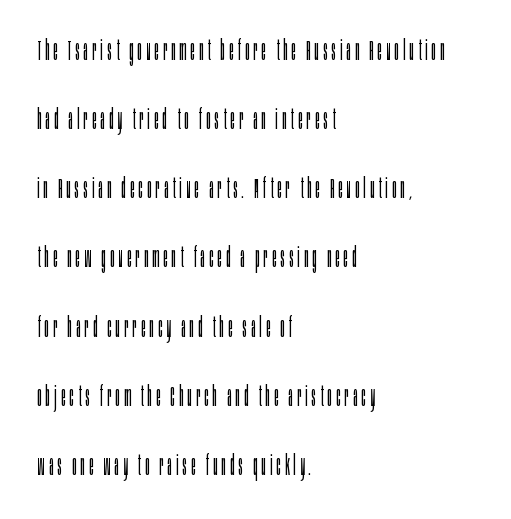
The image shows 28 px light, condensed sans-serif type, upright; set left-aligned, loose line spacing (2.47x), not underlined; low stroke contrast and a large x-height.
